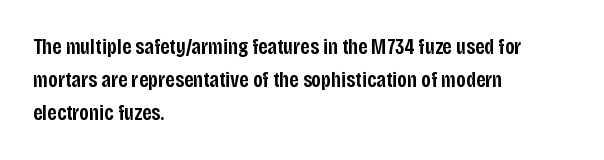
The words here are not underlined. Each new line begins a customary step beneath the previous one. These lines were composed using upright roman letters. In CSS terms this would be text-align: left. Compared with typical body copy, the letter spacing here is the same. This is the in-between weight designers call semibold or demi.
